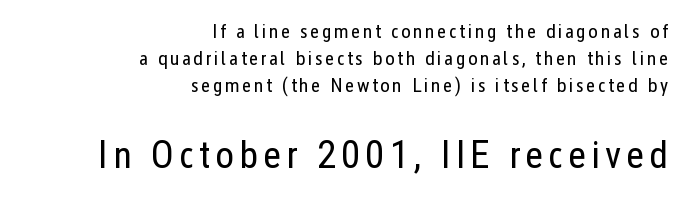
The image shows 39 px regular-weight, condensed sans-serif type, upright; set right-aligned, normal line spacing (1.34x), not underlined; the second (bottom) block is 1.95x larger; low stroke contrast and a medium x-height.
